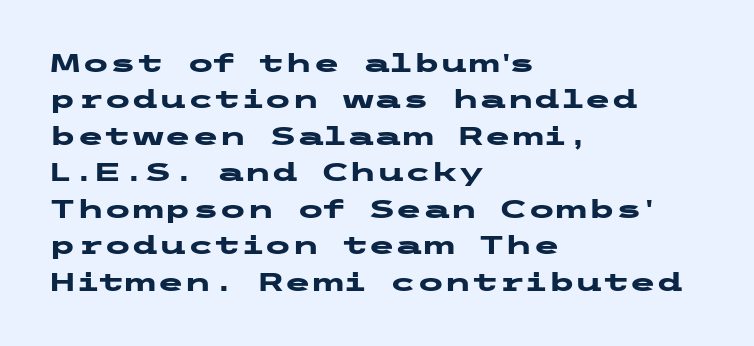
Q: Is the text bold? A: Yes.
Q: Is the text italic (slanted)? A: No, it is upright.
Q: Is the text underlined? A: No.
Q: How is the paragraph aligned? A: Left-aligned.
Q: Is the spacing between letters normal or unusually wide? A: Normal.
Q: Is the spacing between lines tight, normal or loose? A: Normal.
